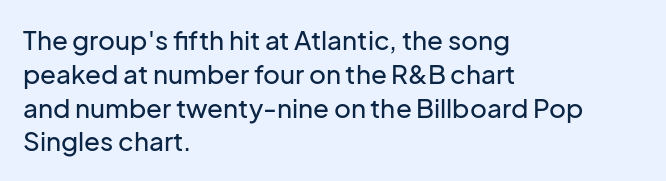
The image shows 26 px text type, upright; set left-aligned, normal line spacing (1.3x), normal letter spacing, not underlined.
